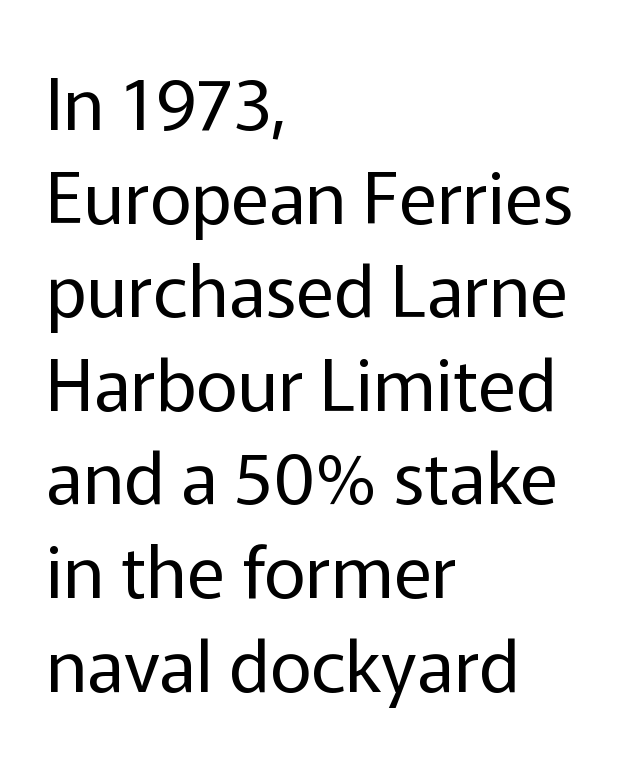
Q: Is the text bold? A: No.
Q: Is the text italic (slanted)? A: No, it is upright.
Q: Is the typeface a serif or a sans-serif typeface? A: Sans-serif.
Q: Is the text underlined? A: No.
Q: How is the paragraph aligned? A: Left-aligned.
Q: Is the spacing between letters normal or unusually wide? A: Normal.
Q: Is the spacing between lines tight, normal or loose? A: Normal.
Q: Width (condensed, normal, or wide)? A: Normal.
Q: Stroke contrast? A: Low.
Q: x-height? A: Medium.
Q: Monospaced? A: No.
